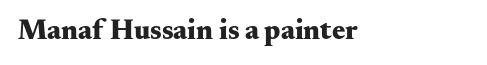
Q: Is the text bold? A: Yes.
Q: Is the text italic (slanted)? A: No, it is upright.
Q: Is the typeface a serif or a sans-serif typeface? A: Serif.
Q: Is the text underlined? A: No.
Q: Is the spacing between letters normal or unusually wide? A: Normal.
Q: Width (condensed, normal, or wide)? A: Wide.
Q: Stroke contrast? A: Medium.
Q: x-height? A: Small.
Q: Monospaced? A: No.
